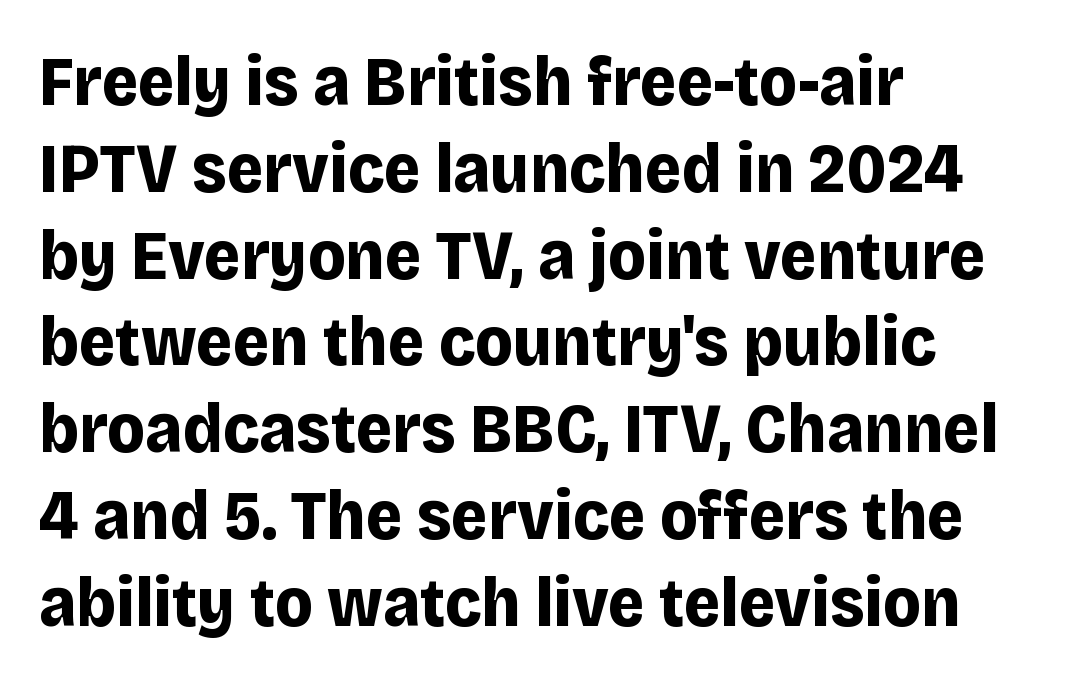
{"serif": "no", "italic": "no", "bold": "yes", "weight": "bold", "width": "normal", "stroke_contrast": "low", "x_height": "large", "monospaced": "no", "underline": "no", "align": "left", "line_spacing_ratio": 1.24, "letter_spacing": "normal", "letter_spacing_em": 0.0, "glyph_px": 70}
